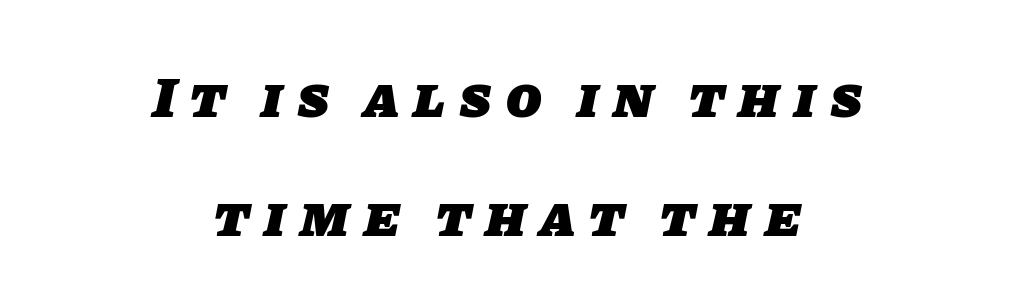
Q: Is the text bold? A: Yes.
Q: Is the typeface a serif or a sans-serif typeface? A: Serif.
Q: Is the text underlined? A: No.
Q: How is the paragraph aligned? A: Centered.
Q: Is the spacing between letters normal or unusually wide? A: Unusually wide.
Q: Is the spacing between lines tight, normal or loose? A: Loose.
Q: Width (condensed, normal, or wide)? A: Normal.
Q: Stroke contrast? A: Low.
Q: x-height? A: Large.
Q: Monospaced? A: No.
